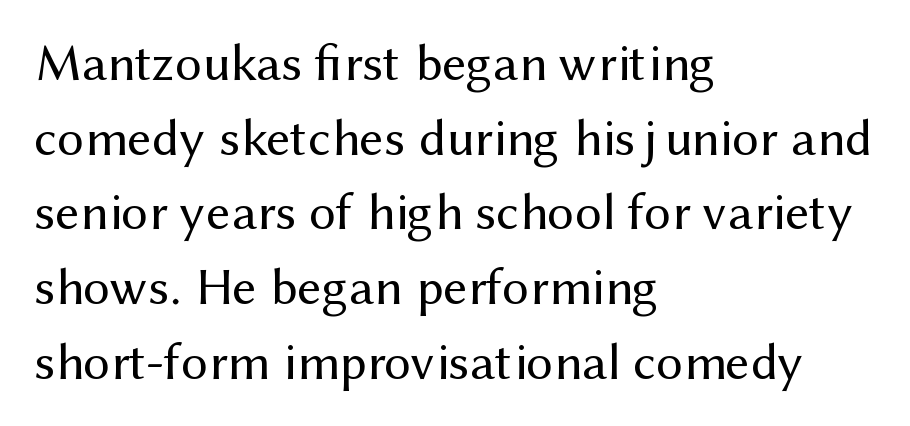
The image shows 53 px regular-weight sans-serif type, upright; set left-aligned, normal line spacing (1.41x), normal letter spacing, not underlined; medium stroke contrast and a medium x-height.
